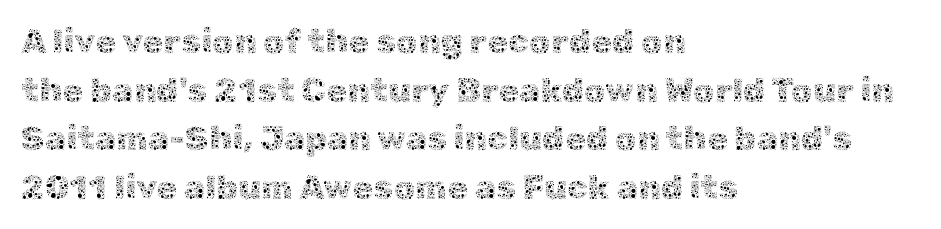
A student would call this left alignment; a typographer would say flush left, rag right. Compared with typical paragraphs, the rows here are spaced about the same. Stems and bowls with no extra thickness — not bold. Honestly, there is no underline to notice here at all.
